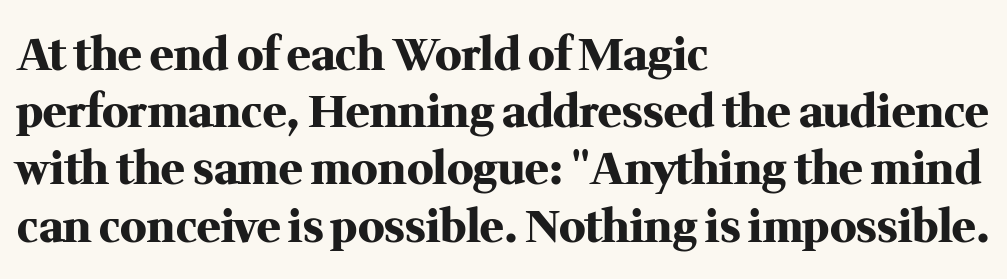
Q: Is the text bold? A: Yes.
Q: Is the text italic (slanted)? A: No, it is upright.
Q: Is the typeface a serif or a sans-serif typeface? A: Serif.
Q: Is the text underlined? A: No.
Q: How is the paragraph aligned? A: Left-aligned.
Q: Is the spacing between letters normal or unusually wide? A: Normal.
Q: Is the spacing between lines tight, normal or loose? A: Normal.
Q: Width (condensed, normal, or wide)? A: Normal.
Q: Stroke contrast? A: Medium.
Q: x-height? A: Medium.
Q: Monospaced? A: No.
